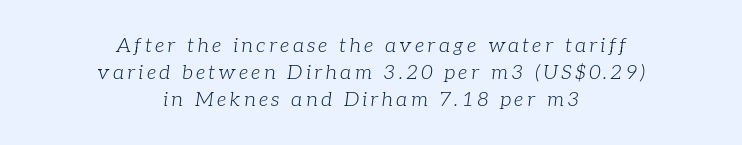
{"italic": "yes", "lean": "right", "slant_degrees": 7, "bold": "no", "underline": "no", "align": "center", "line_spacing": "normal", "line_spacing_ratio": 1.34, "glyph_px": 20}
